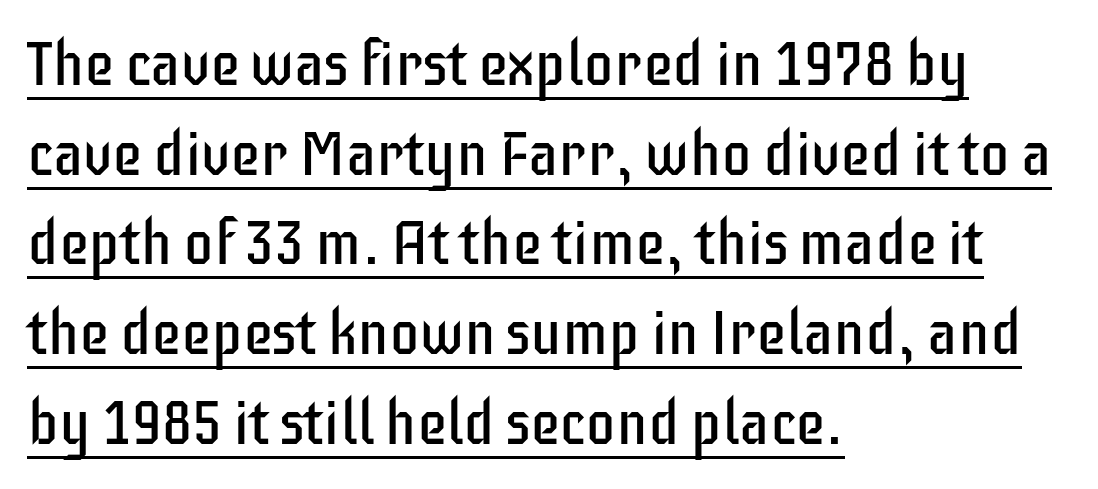
A normal amount of white space separates one row of letters from the next. No extra tracking has been applied to these lines. Typeset ragged right — the left edge is the straight one. A typesetter would label this face a sans.
